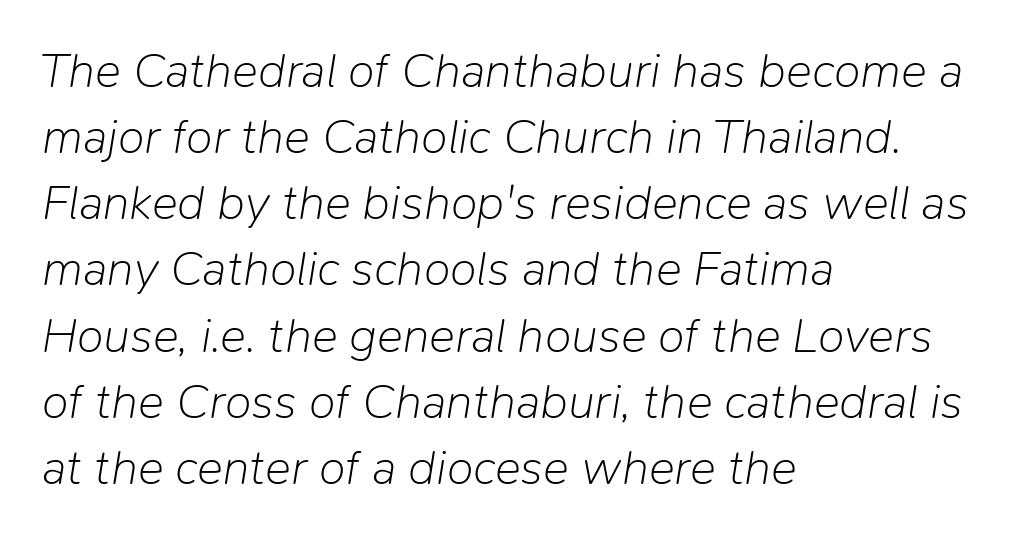
The image shows 49 px light type, italic (leaning right); set left-aligned, normal line spacing (1.35x), normal letter spacing, not underlined; low stroke contrast and a medium x-height.
